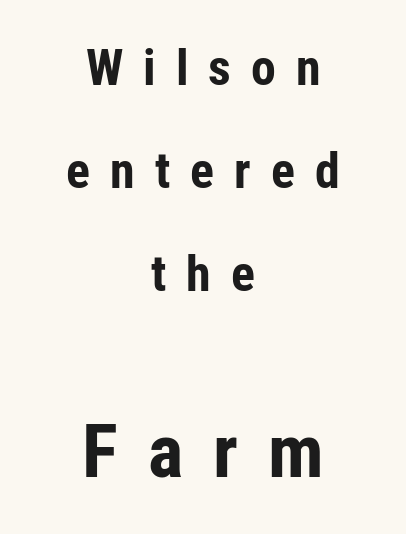
The image shows 75 px bold, condensed sans-serif type, upright; set centered, loose line spacing (2.06x), unusually wide letter spacing (+0.4 em), not underlined; the second (bottom) block is 1.5x larger; low stroke contrast and a medium x-height.
